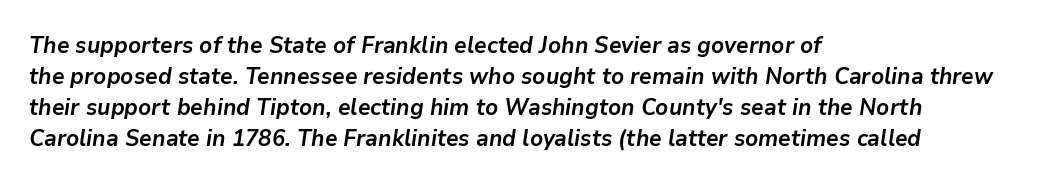
The image shows 23 px bold type, italic (leaning right); set left-aligned, normal line spacing (1.35x), normal letter spacing, not underlined.
